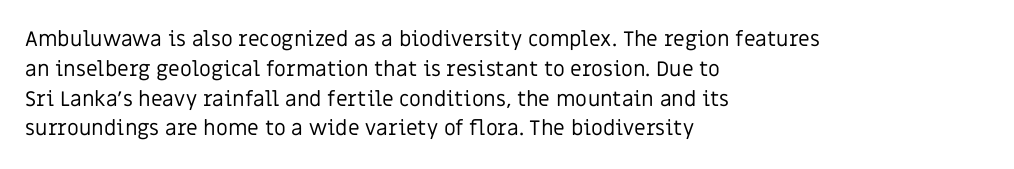
{"italic": "no", "bold": "no", "underline": "no", "align": "left", "line_spacing": "normal", "line_spacing_ratio": 1.42, "letter_spacing": "normal", "letter_spacing_em": 0.0, "glyph_px": 21}
